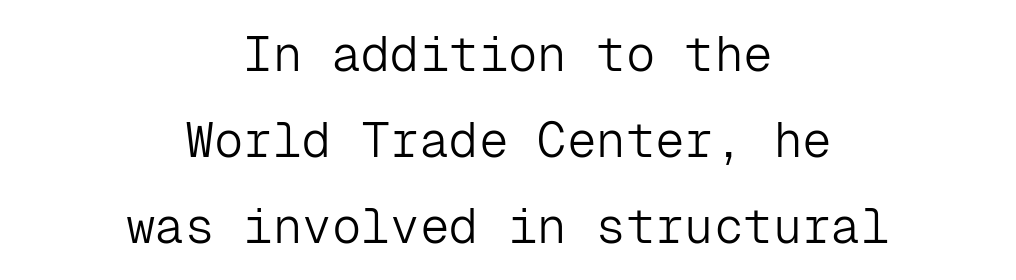
The image shows 49 px light sans-serif type, upright, monospaced; set centered, line spacing 1.76x, normal letter spacing, not underlined; low stroke contrast and a medium x-height.
